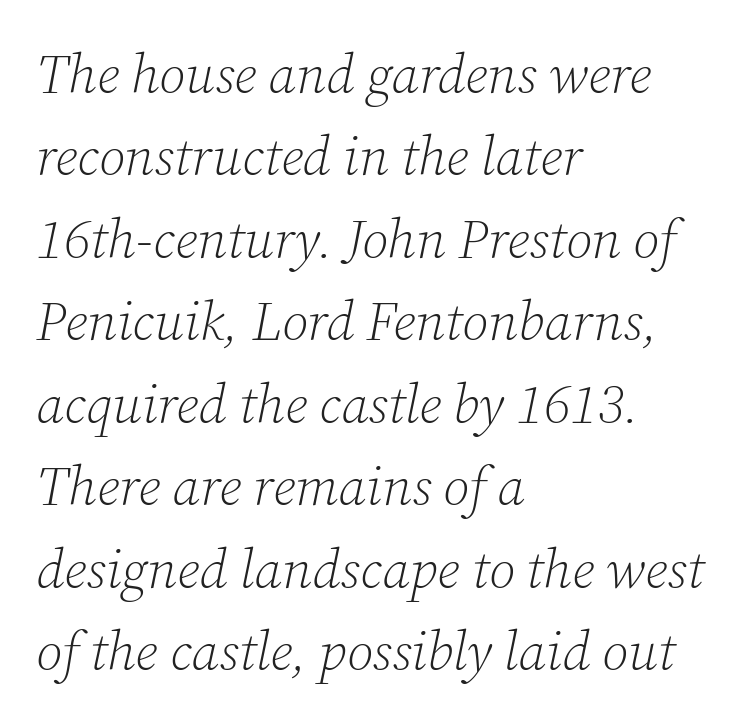
{"serif": "yes", "italic": "yes", "lean": "right", "slant_degrees": 12, "bold": "no", "weight": "light", "width": "normal", "stroke_contrast": "low", "x_height": "medium", "monospaced": "no", "underline": "no", "align": "left", "line_spacing": "normal", "line_spacing_ratio": 1.5, "letter_spacing": "normal", "letter_spacing_em": 0.0, "glyph_px": 55}
